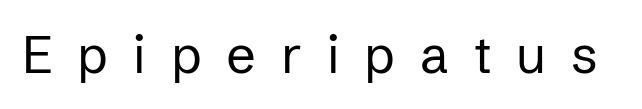
Q: Is the text bold? A: No.
Q: Is the text italic (slanted)? A: No, it is upright.
Q: Is the typeface a serif or a sans-serif typeface? A: Sans-serif.
Q: Is the text underlined? A: No.
Q: Is the spacing between letters normal or unusually wide? A: Unusually wide.
Q: Width (condensed, normal, or wide)? A: Normal.
Q: Stroke contrast? A: Low.
Q: x-height? A: Medium.
Q: Monospaced? A: No.
